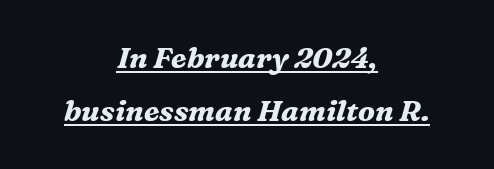
Q: Is the text bold? A: Yes.
Q: Is the text italic (slanted)? A: Yes, it leans right by about 16 degrees.
Q: Is the typeface a serif or a sans-serif typeface? A: Serif.
Q: Is the text underlined? A: Yes.
Q: How is the paragraph aligned? A: Centered.
Q: Is the spacing between letters normal or unusually wide? A: Normal.
Q: Width (condensed, normal, or wide)? A: Normal.
Q: Stroke contrast? A: Medium.
Q: x-height? A: Medium.
Q: Monospaced? A: No.
